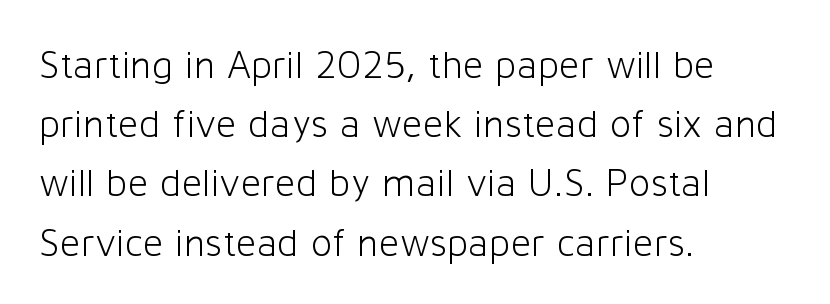
The image shows 40 px light sans-serif type, upright; set left-aligned, normal line spacing (1.48x), normal letter spacing, not underlined; low stroke contrast and a medium x-height.
